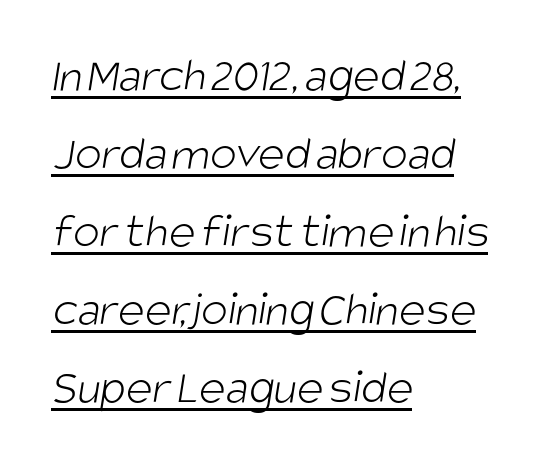
{"serif": "no", "bold": "no", "weight": "light", "width": "condensed", "stroke_contrast": "low", "x_height": "large", "monospaced": "no", "underline": "yes", "align": "left", "line_spacing": "normal", "line_spacing_ratio": 1.56, "letter_spacing": "normal", "letter_spacing_em": 0.0, "glyph_px": 50}
